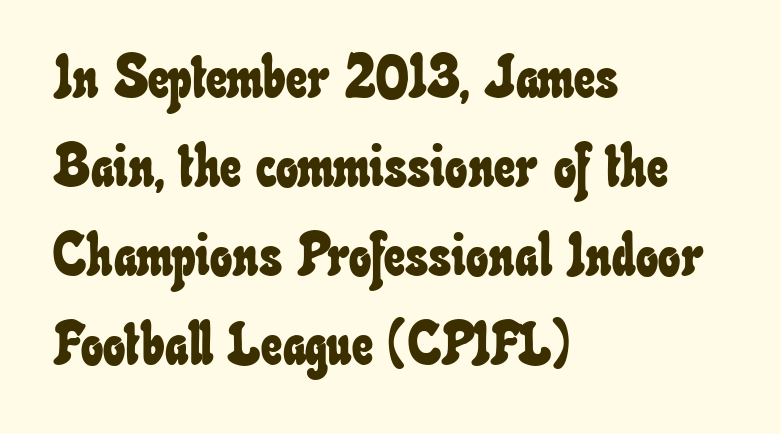
Q: Is the text underlined? A: No.
Q: How is the paragraph aligned? A: Left-aligned.
Q: Is the spacing between letters normal or unusually wide? A: Normal.
Q: Is the spacing between lines tight, normal or loose? A: Normal.
Q: Width (condensed, normal, or wide)? A: Condensed.
Q: Stroke contrast? A: Low.
Q: x-height? A: Small.
Q: Monospaced? A: No.
